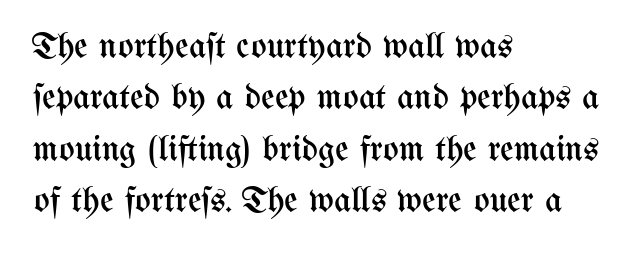
{"italic": "no", "bold": "no", "weight": "regular", "width": "condensed", "stroke_contrast": "medium", "x_height": "medium", "monospaced": "no", "underline": "no", "align": "left", "line_spacing": "normal", "line_spacing_ratio": 1.39, "letter_spacing": "normal", "letter_spacing_em": 0.0, "glyph_px": 37}
